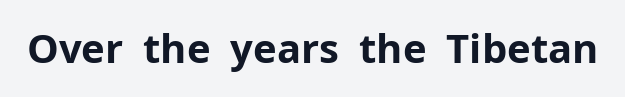
Q: Is the text bold? A: Yes.
Q: Is the text italic (slanted)? A: No, it is upright.
Q: Is the typeface a serif or a sans-serif typeface? A: Sans-serif.
Q: Is the text underlined? A: No.
Q: Is the spacing between letters normal or unusually wide? A: Normal.
Q: Width (condensed, normal, or wide)? A: Normal.
Q: Stroke contrast? A: Low.
Q: x-height? A: Medium.
Q: Monospaced? A: No.
